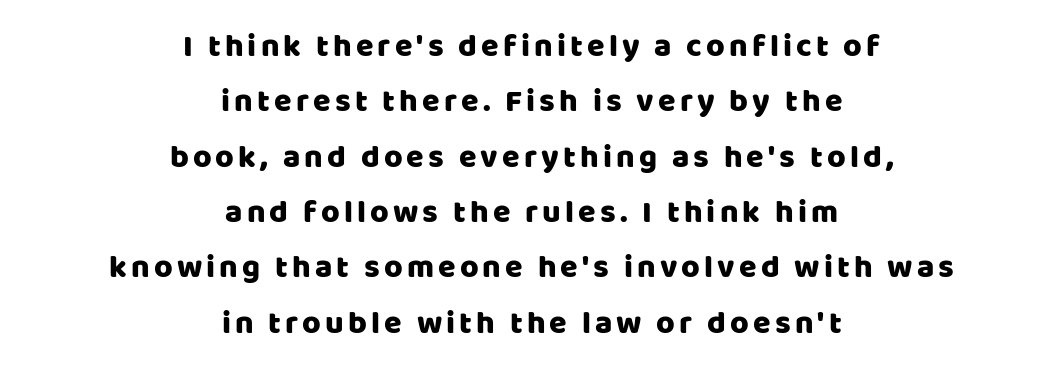
{"serif": "no", "italic": "no", "width": "normal", "stroke_contrast": "low", "x_height": "large", "monospaced": "no", "underline": "no", "align": "center", "line_spacing_ratio": 1.73, "glyph_px": 32}
